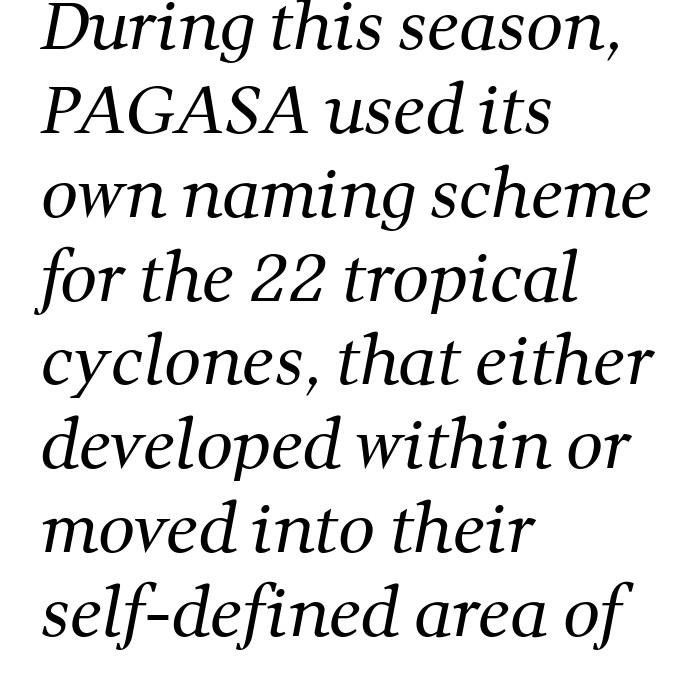
You could not count columns in this text — the font is proportionally spaced. Casual observation: everything's shoved over to the left. Stroke thickness stays within the range of a standard reading face or lighter. What kind of face is this? One with serifs. Caption: standard tracking, unaltered.
